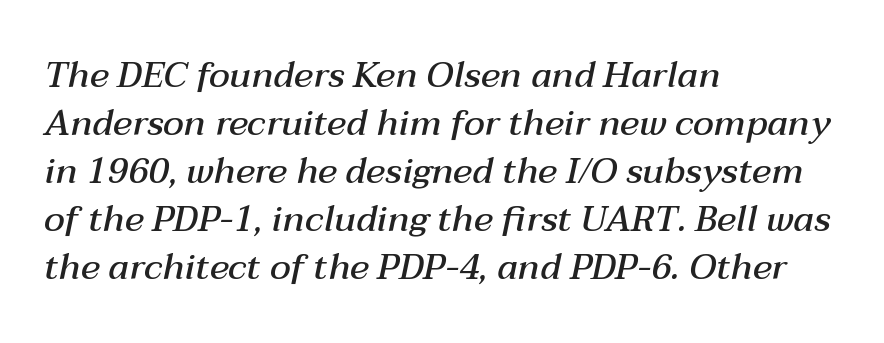
The image shows 36 px semibold type, italic (leaning right); set left-aligned, normal line spacing (1.33x), normal letter spacing, not underlined; medium stroke contrast and a medium x-height.
